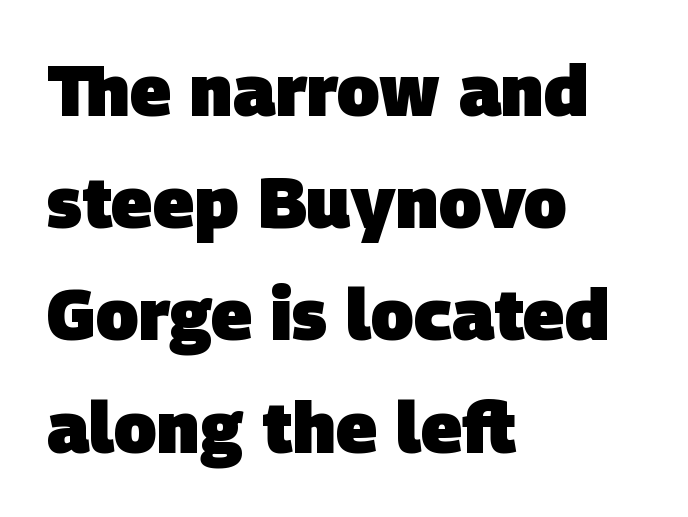
{"serif": "no", "bold": "yes", "weight": "heavy", "width": "normal", "stroke_contrast": "low", "x_height": "large", "monospaced": "no", "underline": "no", "align": "left", "line_spacing": "normal", "line_spacing_ratio": 1.58, "letter_spacing": "normal", "letter_spacing_em": 0.0, "glyph_px": 71}
